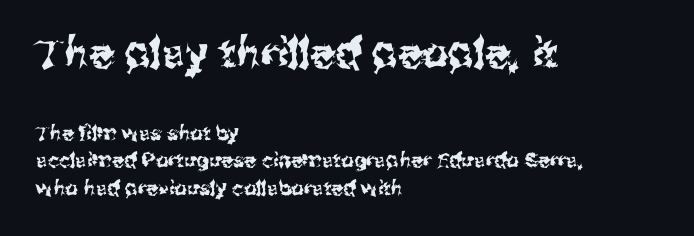
{"serif": "no", "italic": "no", "width": "normal", "stroke_contrast": "medium", "x_height": "medium", "monospaced": "no", "underline": "no", "align": "left", "line_spacing": "normal", "line_spacing_ratio": 1.37, "letter_spacing": "normal", "letter_spacing_em": 0.0, "larger_block": "first", "size_ratio": 2.05, "glyph_px": 41}
